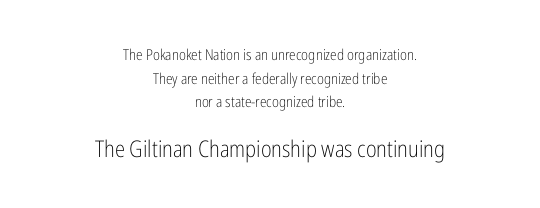
The image shows 23 px text type, upright; set centered, normal line spacing (1.58x), normal letter spacing, not underlined; the second (bottom) block is 1.53x larger.
